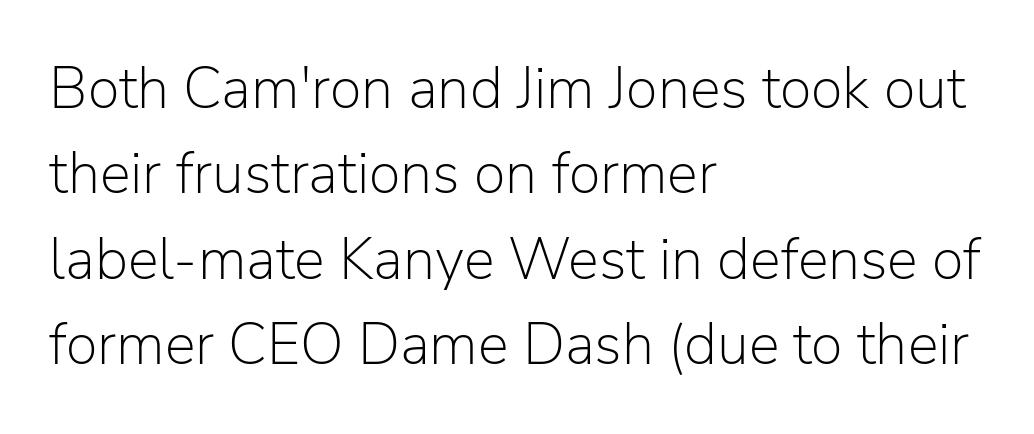
The image shows 58 px light sans-serif type, upright; set left-aligned, normal line spacing (1.47x), normal letter spacing, not underlined; low stroke contrast and a medium x-height.
